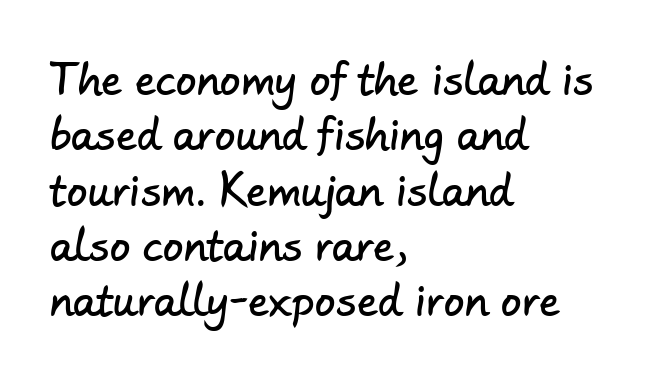
Q: Is the typeface a serif or a sans-serif typeface? A: Sans-serif.
Q: Is the text underlined? A: No.
Q: How is the paragraph aligned? A: Left-aligned.
Q: Is the spacing between letters normal or unusually wide? A: Normal.
Q: Is the spacing between lines tight, normal or loose? A: Normal.
Q: Width (condensed, normal, or wide)? A: Normal.
Q: Stroke contrast? A: Low.
Q: x-height? A: Small.
Q: Monospaced? A: No.
